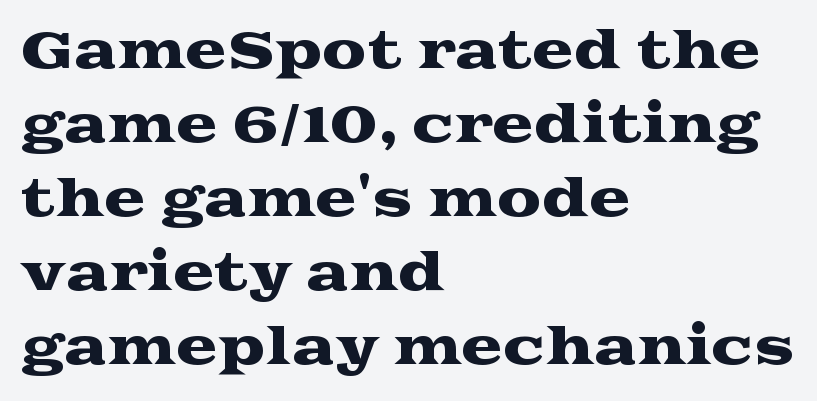
{"serif": "yes", "italic": "no", "width": "wide", "stroke_contrast": "medium", "x_height": "medium", "monospaced": "no", "underline": "no", "align": "left", "line_spacing": "normal", "line_spacing_ratio": 1.48, "letter_spacing": "normal", "letter_spacing_em": 0.0, "glyph_px": 50}
